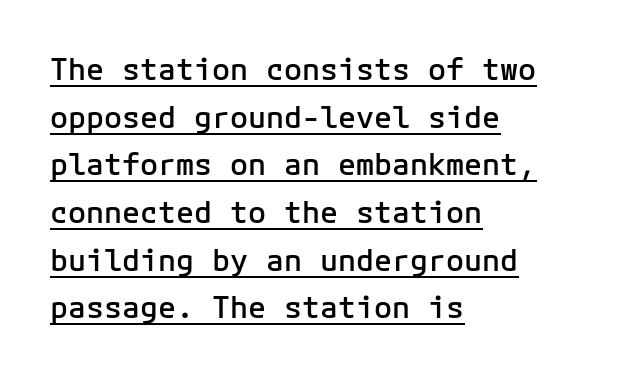
Vertical spacing — default. The paragraph shown leans on its left margin. Nope, no serifs anywhere on these letters. The sample has been set in demibold, a notch under bold.
